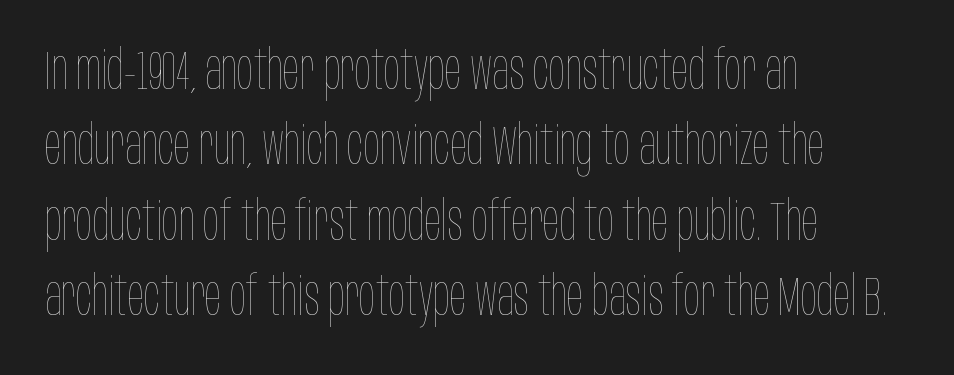
{"italic": "no", "bold": "no", "weight": "thin", "width": "condensed", "stroke_contrast": "low", "x_height": "large", "monospaced": "no", "underline": "no", "align": "left", "line_spacing": "normal", "line_spacing_ratio": 1.37, "letter_spacing": "normal", "letter_spacing_em": 0.0, "glyph_px": 55}
